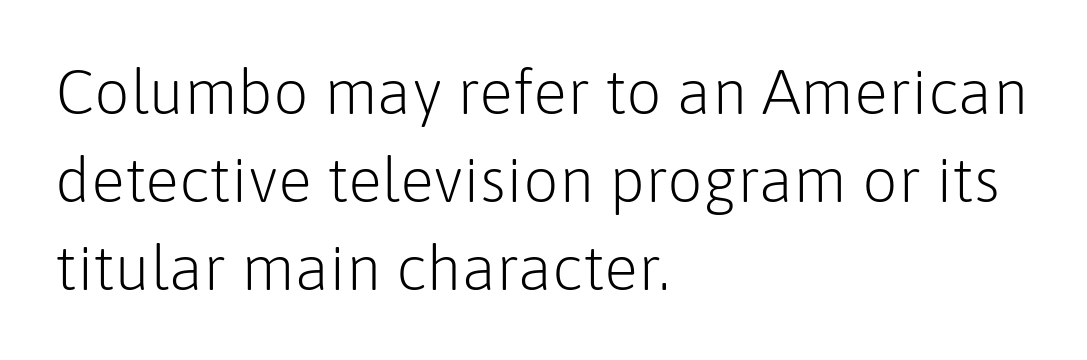
{"serif": "no", "italic": "no", "bold": "no", "weight": "light", "width": "normal", "stroke_contrast": "low", "x_height": "medium", "monospaced": "no", "underline": "no", "align": "left", "line_spacing": "normal", "line_spacing_ratio": 1.4, "letter_spacing": "normal", "letter_spacing_em": 0.0, "glyph_px": 63}
